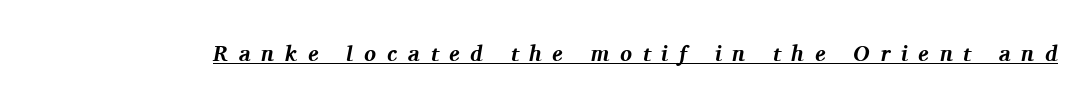
Q: Is the text bold? A: Yes.
Q: Is the text italic (slanted)? A: Yes, it leans right by about 11 degrees.
Q: Is the text underlined? A: Yes.
Q: Is the spacing between letters normal or unusually wide? A: Unusually wide.
